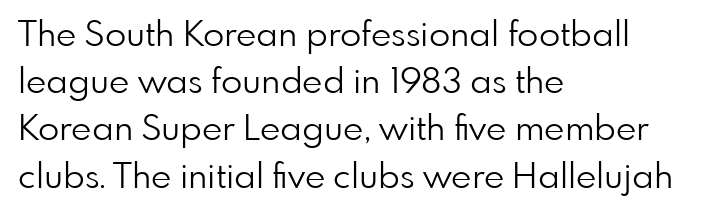
Q: Is the text bold? A: No.
Q: Is the text italic (slanted)? A: No, it is upright.
Q: Is the typeface a serif or a sans-serif typeface? A: Sans-serif.
Q: Is the text underlined? A: No.
Q: How is the paragraph aligned? A: Left-aligned.
Q: Is the spacing between letters normal or unusually wide? A: Normal.
Q: Is the spacing between lines tight, normal or loose? A: Normal.
Q: Width (condensed, normal, or wide)? A: Normal.
Q: Stroke contrast? A: Low.
Q: x-height? A: Small.
Q: Monospaced? A: No.
